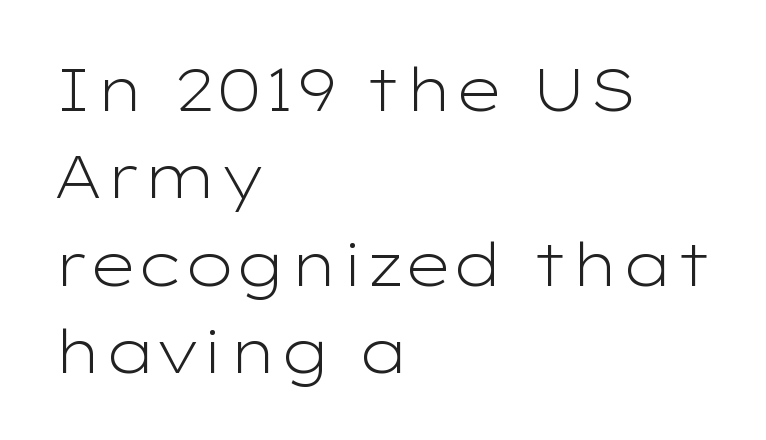
{"serif": "no", "italic": "no", "bold": "no", "weight": "light", "width": "wide", "stroke_contrast": "low", "x_height": "medium", "monospaced": "no", "underline": "no", "align": "left", "line_spacing": "normal", "line_spacing_ratio": 1.48, "letter_spacing": "normal", "letter_spacing_em": 0.0, "glyph_px": 59}
